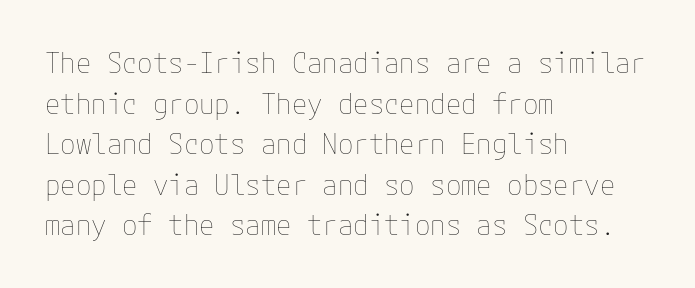
The image shows 28 px thin type, upright; set left-aligned, normal line spacing (1.45x), normal letter spacing, not underlined; low stroke contrast and a medium x-height.
